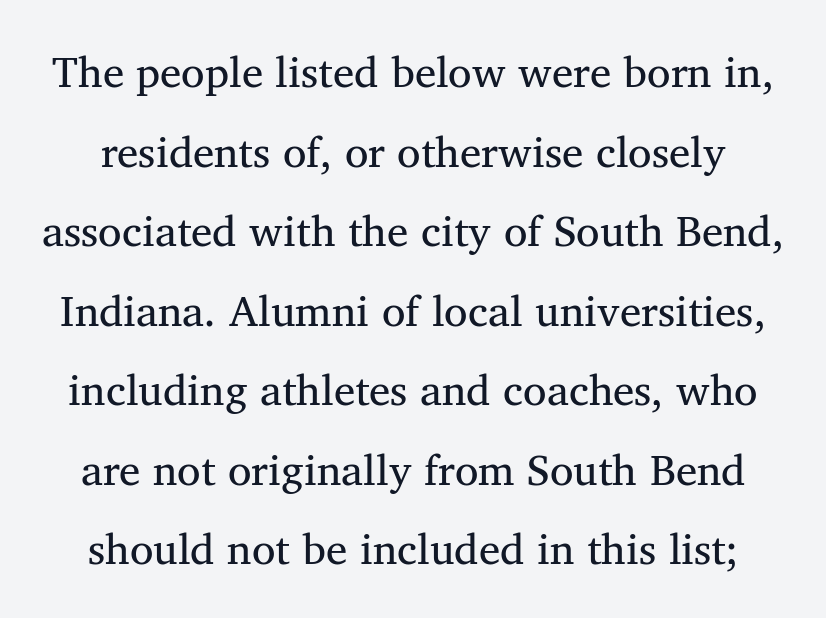
The image shows 43 px regular-weight serif type, upright; set line spacing 1.85x, normal letter spacing, not underlined; medium stroke contrast and a medium x-height.
